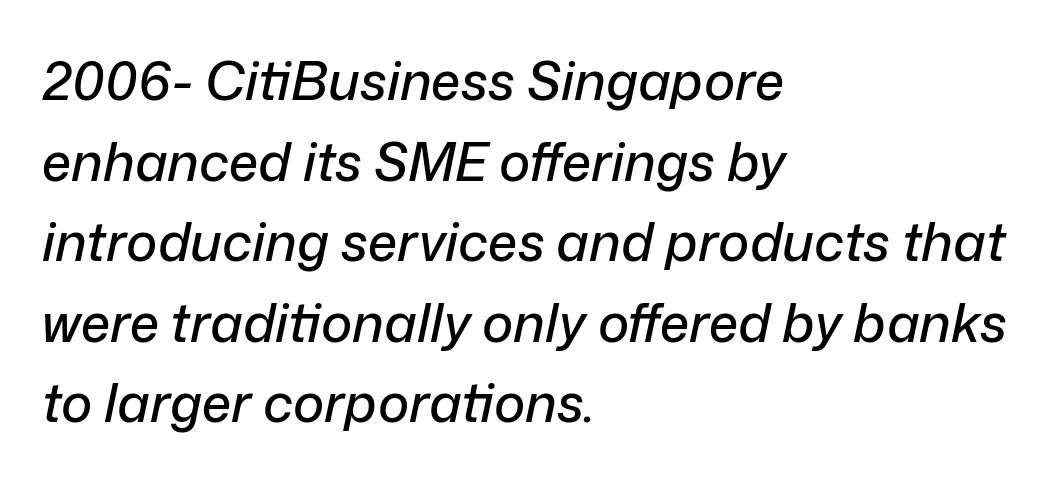
Q: Is the text italic (slanted)? A: Yes, it leans right by about 12 degrees.
Q: Is the text underlined? A: No.
Q: How is the paragraph aligned? A: Left-aligned.
Q: Is the spacing between letters normal or unusually wide? A: Normal.
Q: Is the spacing between lines tight, normal or loose? A: Normal.
Q: Width (condensed, normal, or wide)? A: Normal.
Q: Stroke contrast? A: Low.
Q: x-height? A: Medium.
Q: Monospaced? A: No.
